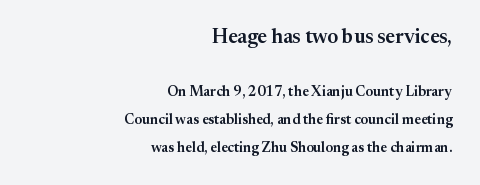
Q: Is the text italic (slanted)? A: No, it is upright.
Q: Is the text underlined? A: No.
Q: How is the paragraph aligned? A: Right-aligned.
Q: Is the spacing between letters normal or unusually wide? A: Normal.
Q: Is the spacing between lines tight, normal or loose? A: Loose.
Q: Which block of text is set in a larger size, the first (top) or the second (bottom)? A: The first (top) one.
